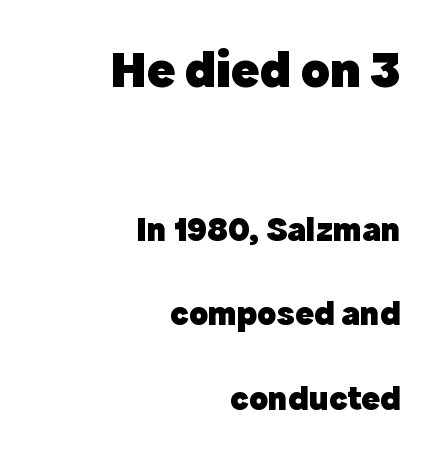
The image shows 53 px heavy sans-serif type, upright; set right-aligned, loose line spacing (2.42x), normal letter spacing, not underlined; the first (top) block is 1.51x larger; a medium x-height.
